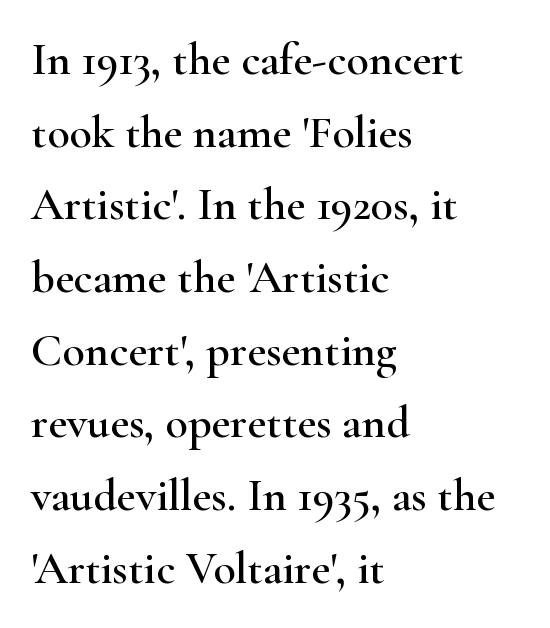
The image shows 46 px wide serif type, upright; set left-aligned, normal line spacing (1.58x), normal letter spacing, not underlined; high stroke contrast and a small x-height.
